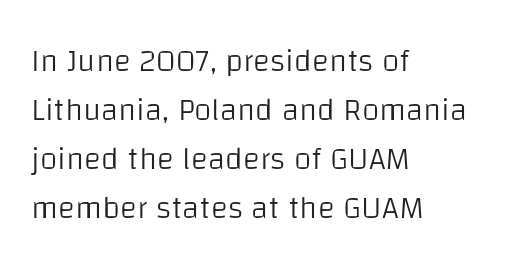
Q: Is the text bold? A: No.
Q: Is the text italic (slanted)? A: No, it is upright.
Q: Is the typeface a serif or a sans-serif typeface? A: Sans-serif.
Q: Is the text underlined? A: No.
Q: How is the paragraph aligned? A: Left-aligned.
Q: Is the spacing between letters normal or unusually wide? A: Normal.
Q: Is the spacing between lines tight, normal or loose? A: Normal.
Q: Width (condensed, normal, or wide)? A: Normal.
Q: Stroke contrast? A: Low.
Q: x-height? A: Large.
Q: Monospaced? A: No.
